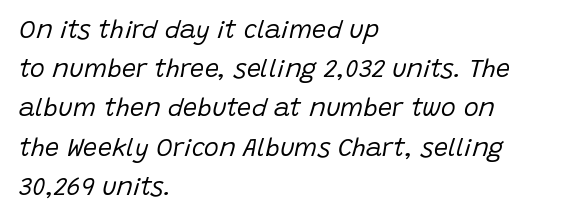
The image shows 25 px text type, italic (leaning right); set left-aligned, normal line spacing (1.57x), normal letter spacing, not underlined.
